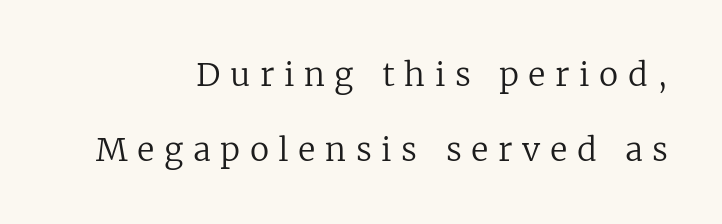
The image shows 32 px regular-weight serif type, upright; set right-aligned, loose line spacing (2.33x), unusually wide letter spacing (+0.3 em), not underlined; low stroke contrast and a medium x-height.
